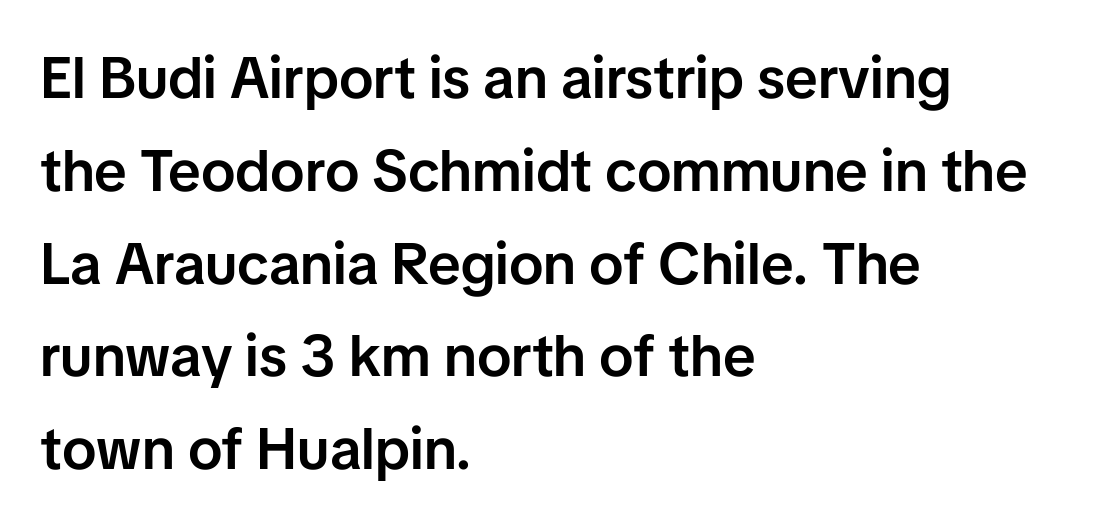
The image shows 58 px semibold sans-serif type, upright; set left-aligned, normal line spacing (1.6x), normal letter spacing, not underlined; low stroke contrast and a medium x-height.
